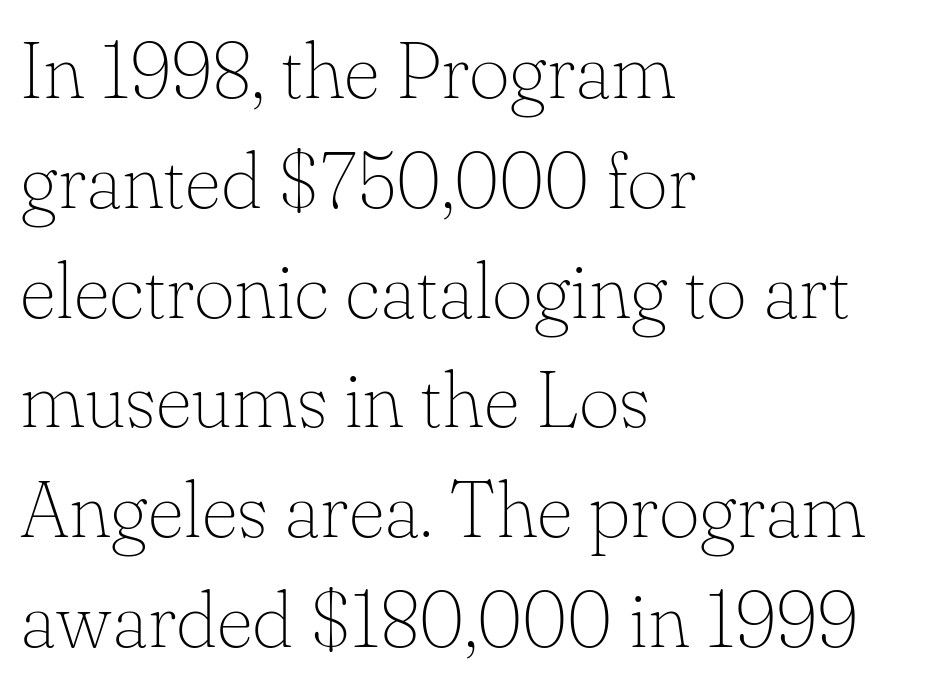
{"serif": "yes", "italic": "no", "bold": "no", "weight": "thin", "width": "normal", "stroke_contrast": "low", "x_height": "small", "monospaced": "no", "underline": "no", "align": "left", "line_spacing": "normal", "line_spacing_ratio": 1.39, "letter_spacing": "normal", "letter_spacing_em": 0.0, "glyph_px": 79}
